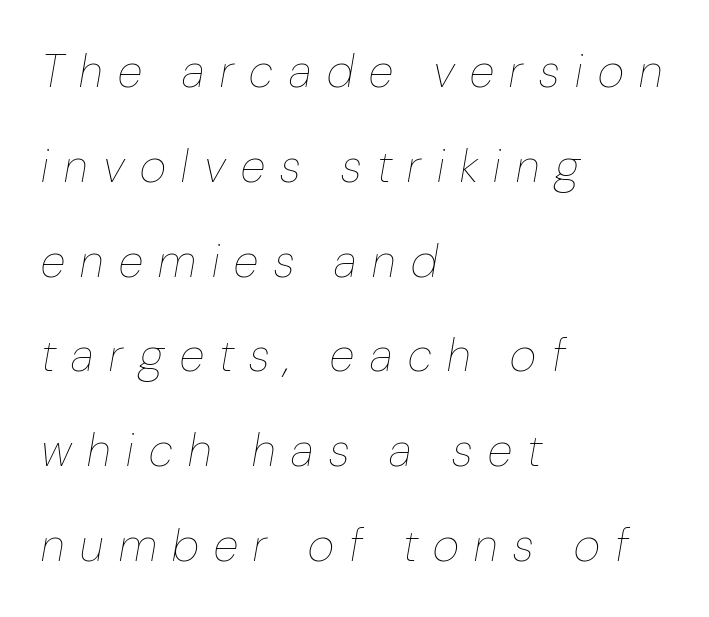
The face used here is proportionally spaced, like ordinary book or web type. Stroke mass is kept to a normal reading level or below. The paragraph shown leans on its left margin. Tall strokes in this sample are angled rather than plumb.
